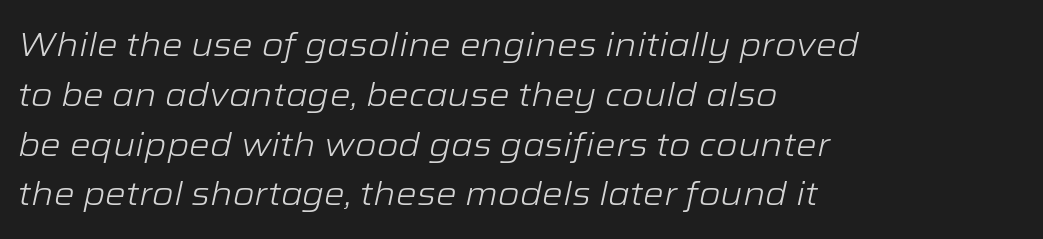
Look at the tracking — it's just the regular setting, nothing added. You could not count columns in this text — the font is proportionally spaced. This block has exactly the height ordinary leading produces. Typeset ragged right — the left edge is the straight one. Yep, that's italic — everything's leaning. Bold? No — there's no thickening of the strokes.
